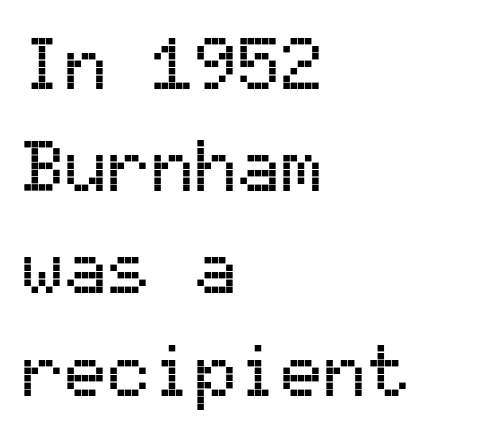
This sample uses a sans-serif face. A roman cut, with each character standing at attention. Reading down the block, your eye returns to a fixed left position each line. Note the uniform advance width — an 'i' takes as much space as an 'm'. Observe the ordinary spacing: letters are neighbours, not strangers.
